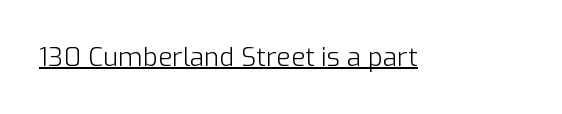
Short note: letters normally spaced. Is this a heavy cut? Hardly; it is regular or lighter. This sample uses an upright cut, with every glyph sitting square on the baseline. Is there an underline? Yes — a line sits under the letters.
